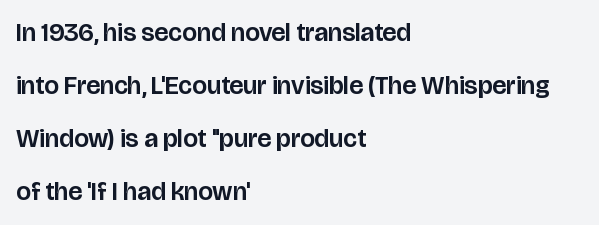
The image shows 26 px text type, upright; set left-aligned, loose line spacing (2.04x), normal letter spacing, not underlined.
